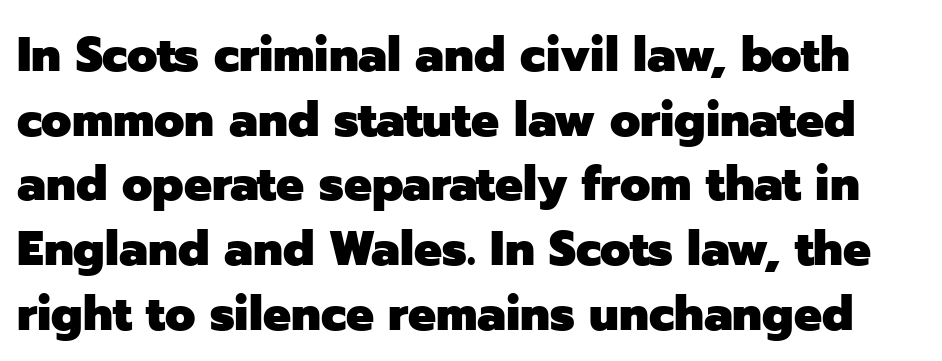
{"serif": "no", "italic": "no", "bold": "yes", "weight": "heavy", "width": "normal", "stroke_contrast": "low", "x_height": "medium", "monospaced": "no", "underline": "no", "line_spacing": "normal", "line_spacing_ratio": 1.32, "letter_spacing": "normal", "letter_spacing_em": 0.0, "glyph_px": 49}
